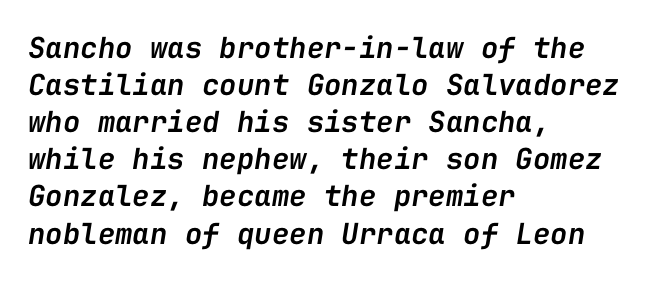
The image shows 29 px semibold type, italic (leaning right), monospaced; set left-aligned, normal line spacing (1.28x), normal letter spacing, not underlined; low stroke contrast and a medium x-height.
